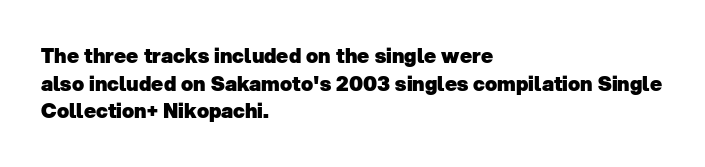
The image shows 20 px bold type; set left-aligned, normal line spacing (1.38x), normal letter spacing, not underlined.
